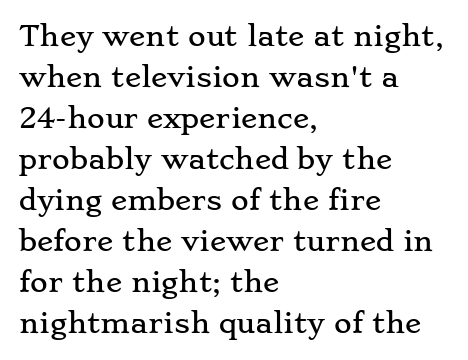
Q: Is the text italic (slanted)? A: No, it is upright.
Q: Is the text underlined? A: No.
Q: How is the paragraph aligned? A: Left-aligned.
Q: Is the spacing between letters normal or unusually wide? A: Normal.
Q: Is the spacing between lines tight, normal or loose? A: Normal.
